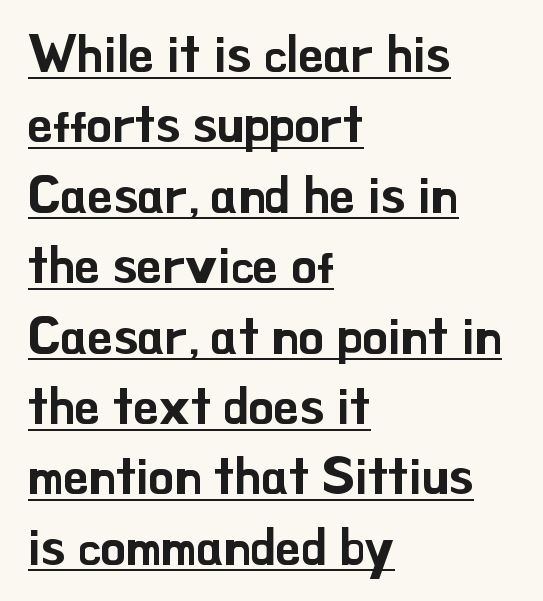
{"serif": "no", "italic": "no", "width": "normal", "stroke_contrast": "low", "x_height": "small", "monospaced": "no", "underline": "yes", "align": "left", "line_spacing": "normal", "line_spacing_ratio": 1.38, "letter_spacing": "normal", "letter_spacing_em": 0.0, "glyph_px": 51}
